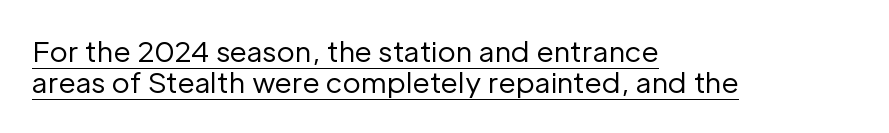
Each letter's strokes conclude bluntly, with no projecting serifs. Think of a printed novel: that variable character pitch is what you see here. If you drew a ruler down the left edge, every line would touch it. Stroke thickness stays within the range of a standard reading face or lighter. Caption: lettering with a line underneath. Interline gaps are noticeably narrow in this sample.
